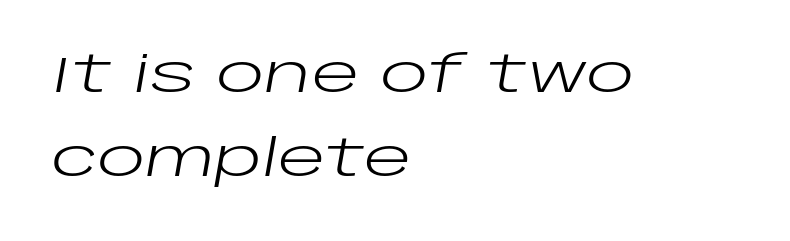
Q: Is the text bold? A: No.
Q: Is the text italic (slanted)? A: Yes, it leans right by about 10 degrees.
Q: Is the text underlined? A: No.
Q: How is the paragraph aligned? A: Left-aligned.
Q: Is the spacing between letters normal or unusually wide? A: Normal.
Q: Is the spacing between lines tight, normal or loose? A: Normal.
Q: Width (condensed, normal, or wide)? A: Wide.
Q: Stroke contrast? A: Low.
Q: x-height? A: Large.
Q: Monospaced? A: No.
